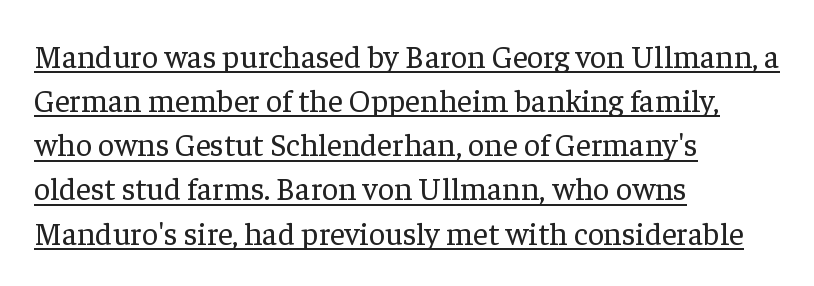
The face used here is proportionally spaced, like ordinary book or web type. This rendering features underlined lettering. Rows of type keep a routine distance in the vertical direction. One-word summary of the alignment: left. The face used here is rendered with its standard letterfit. The lettering stays uniformly vertical, giving the passage a roman look.
